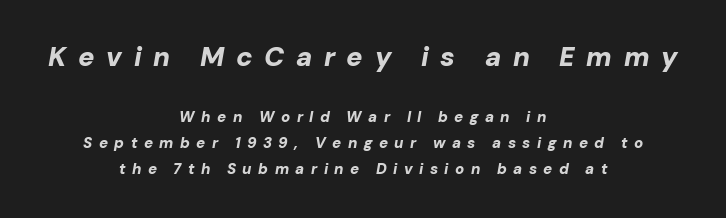
{"italic": "yes", "lean": "right", "slant_degrees": 10, "bold": "yes", "underline": "no", "align": "center", "line_spacing_ratio": 1.72, "letter_spacing": "wide", "letter_spacing_em": 0.43, "larger_block": "first", "size_ratio": 1.8, "glyph_px": 27}
